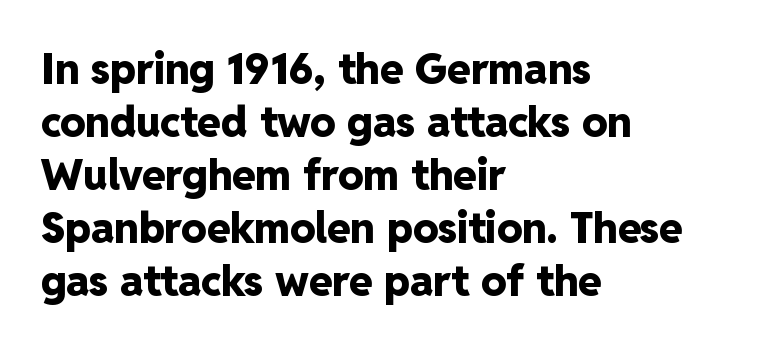
The image shows 42 px heavy sans-serif type, upright; set left-aligned, normal line spacing (1.26x), normal letter spacing, not underlined; low stroke contrast and a medium x-height.
